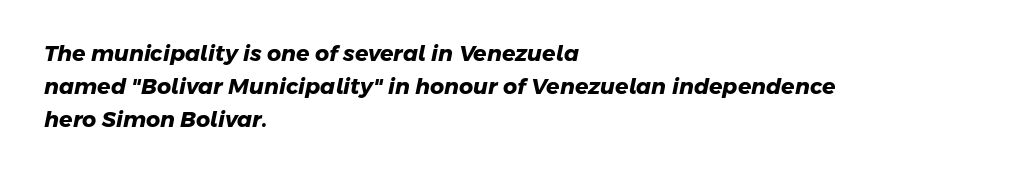
The image shows 22 px bold type; set left-aligned, normal line spacing (1.51x), normal letter spacing, not underlined.
